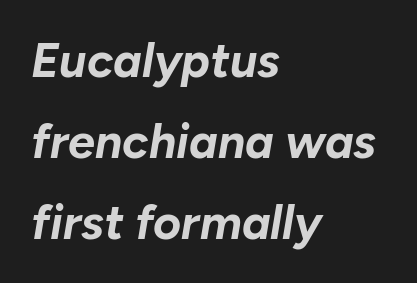
Q: Is the text bold? A: Yes.
Q: Is the text italic (slanted)? A: Yes, it leans right by about 10 degrees.
Q: Is the text underlined? A: No.
Q: How is the paragraph aligned? A: Left-aligned.
Q: Is the spacing between letters normal or unusually wide? A: Normal.
Q: Is the spacing between lines tight, normal or loose? A: Normal.
Q: Width (condensed, normal, or wide)? A: Normal.
Q: Stroke contrast? A: Low.
Q: x-height? A: Medium.
Q: Monospaced? A: No.
